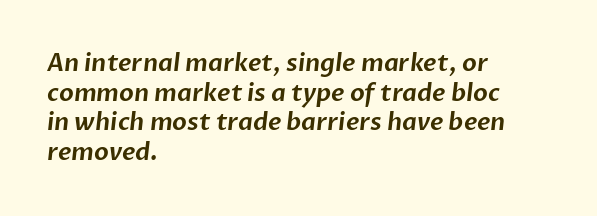
The image shows 24 px text type; set left-aligned, line spacing 1.23x, normal letter spacing, not underlined.
